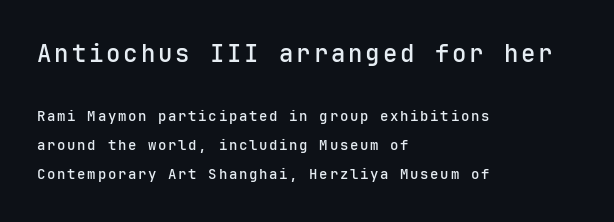
Is there much room between lines? Yes — plenty of vertical air separates them. Underlining? Definitely not there. The typesetter chose a ragged-right arrangement here. Notice how the stems are strictly vertical — no italics here. Stems and bowls a touch heavier than normal — semibold.
